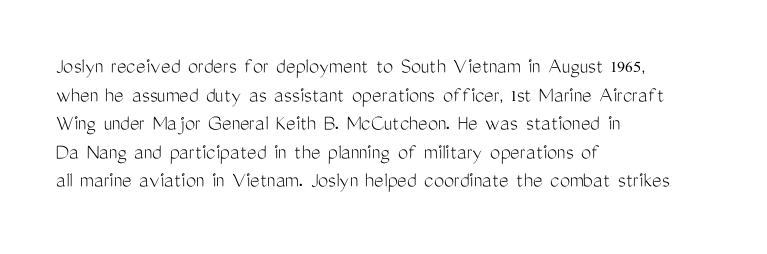
Beneath every word, the page is bare. On a weight scale, this lands at 450 or below. Look at the tracking — it's just the regular setting, nothing added. The typesetter chose a ragged-right arrangement here. Upright lettering throughout.
